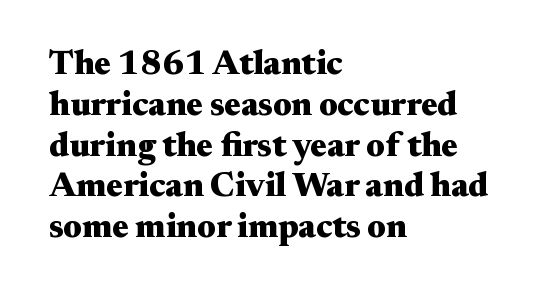
Lines of text with bare space underneath. The passage shown is typed in a proportional face where columns would drift. The designer went with a serif here, giving each stem small feet. Notice how the stems are strictly vertical — no italics here.
